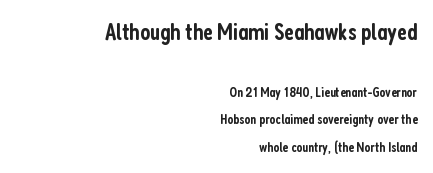
Q: Is the text bold? A: Semi-bold.
Q: Is the text italic (slanted)? A: No, it is upright.
Q: Is the text underlined? A: No.
Q: How is the paragraph aligned? A: Right-aligned.
Q: Is the spacing between letters normal or unusually wide? A: Normal.
Q: Is the spacing between lines tight, normal or loose? A: Loose.
Q: Which block of text is set in a larger size, the first (top) or the second (bottom)? A: The first (top) one.
